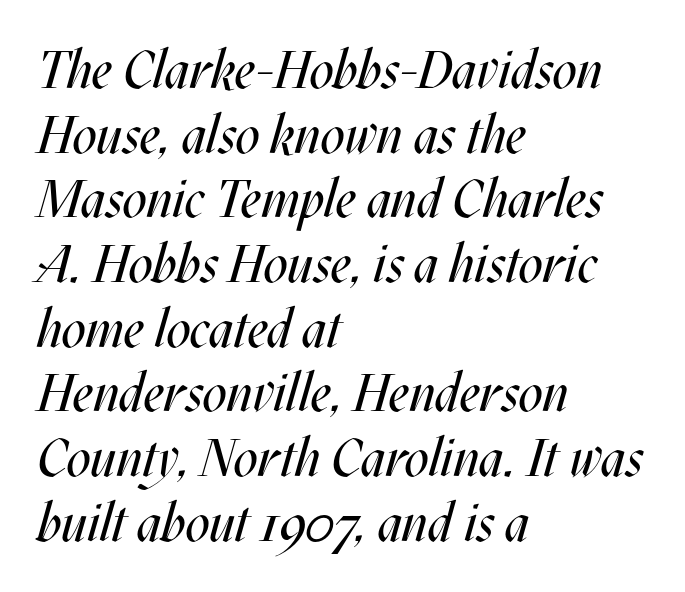
The image shows 53 px regular-weight, condensed type, italic (leaning right); set left-aligned, line spacing 1.22x, normal letter spacing, not underlined; medium stroke contrast and a large x-height.
